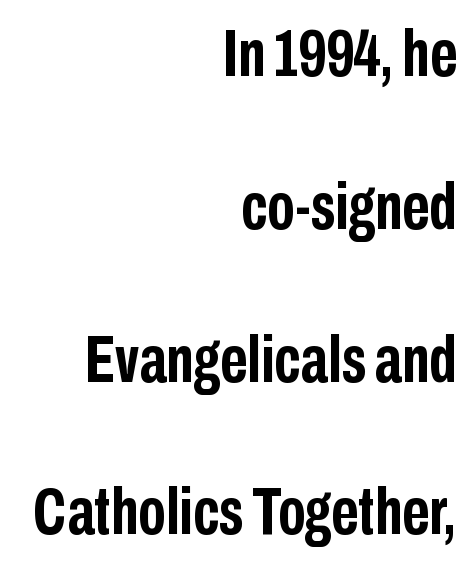
The image shows 67 px semibold, condensed sans-serif type, upright; set right-aligned, loose line spacing (2.28x), normal letter spacing, not underlined; low stroke contrast and a medium x-height.
